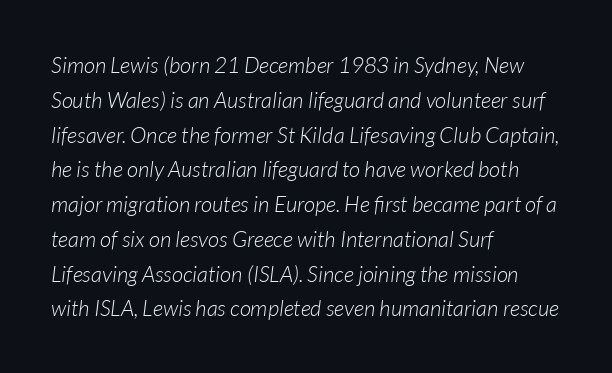
Q: Is the text bold? A: No.
Q: Is the text italic (slanted)? A: Yes, it leans right by about 7 degrees.
Q: Is the text underlined? A: No.
Q: How is the paragraph aligned? A: Left-aligned.
Q: Is the spacing between letters normal or unusually wide? A: Normal.
Q: Is the spacing between lines tight, normal or loose? A: Normal.
